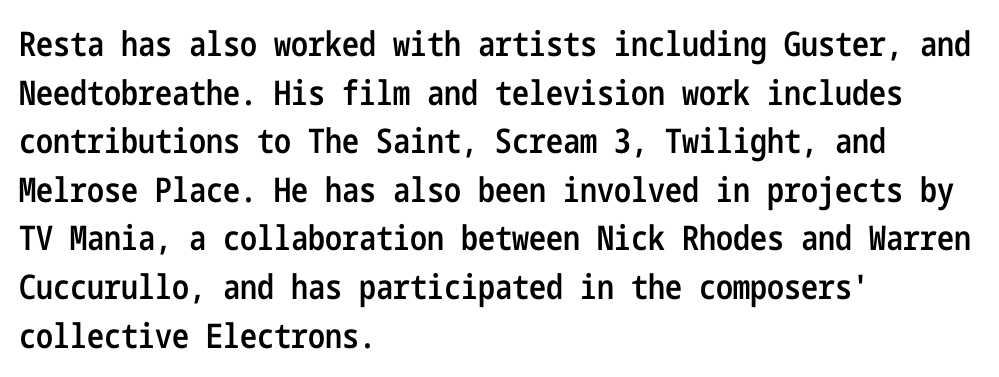
{"serif": "no", "italic": "no", "bold": "semi", "weight": "semibold", "width": "condensed", "stroke_contrast": "low", "x_height": "medium", "underline": "no", "align": "left", "line_spacing": "normal", "line_spacing_ratio": 1.43, "letter_spacing": "normal", "letter_spacing_em": 0.0, "glyph_px": 34}
